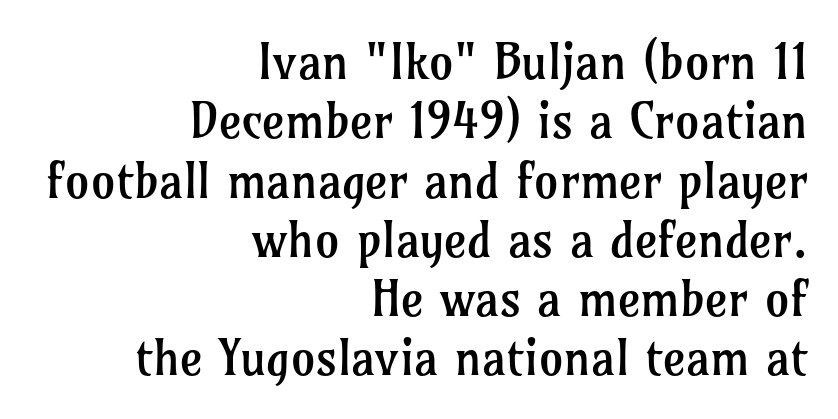
The image shows 49 px regular-weight serif type, upright; set right-aligned, line spacing 1.21x, normal letter spacing, not underlined; low stroke contrast and a medium x-height.
